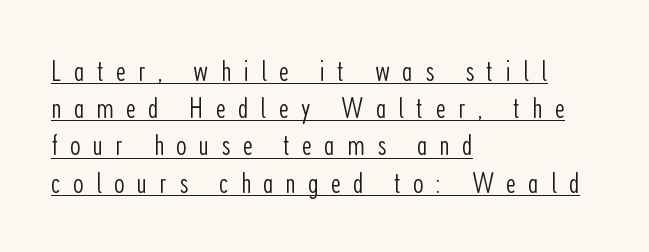
{"serif": "no", "italic": "no", "bold": "no", "weight": "light", "width": "condensed", "stroke_contrast": "low", "x_height": "medium", "monospaced": "no", "underline": "yes", "align": "left", "line_spacing_ratio": 1.24, "letter_spacing": "wide", "letter_spacing_em": 0.41, "glyph_px": 30}
